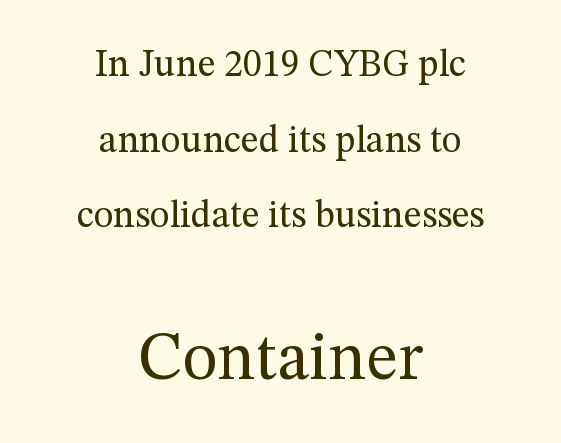
The image shows 67 px regular-weight serif type, upright; set centered, loose line spacing (1.99x), normal letter spacing, not underlined; the second (bottom) block is 1.76x larger; medium stroke contrast and a medium x-height.
